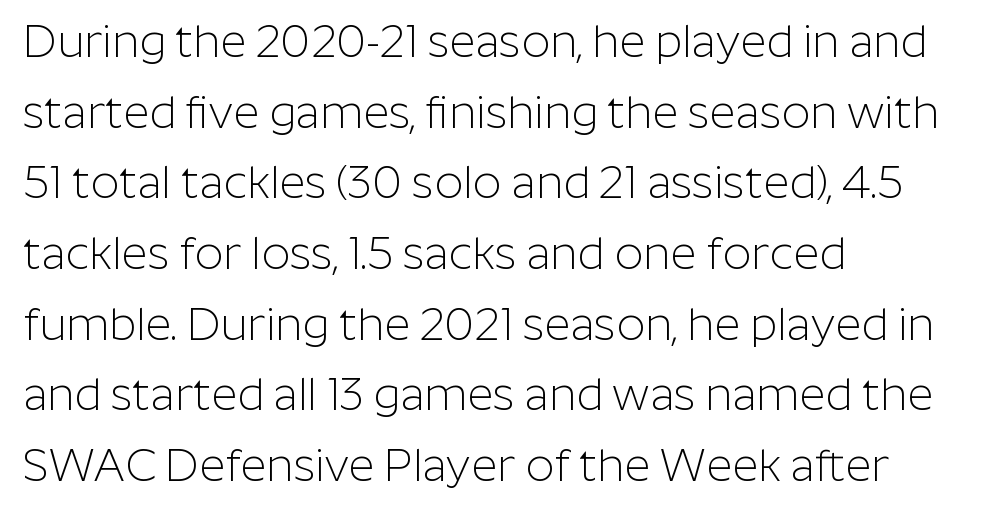
{"serif": "no", "italic": "no", "bold": "no", "weight": "light", "width": "normal", "stroke_contrast": "low", "x_height": "medium", "monospaced": "no", "underline": "no", "align": "left", "line_spacing": "normal", "line_spacing_ratio": 1.57, "letter_spacing": "normal", "letter_spacing_em": 0.0, "glyph_px": 45}
